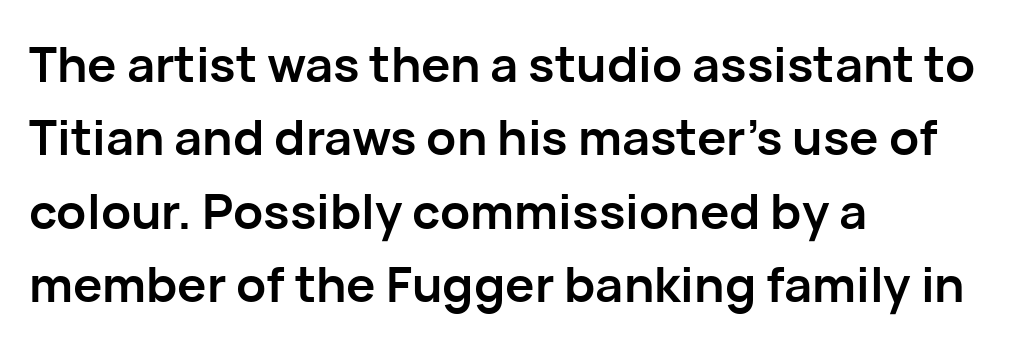
Q: Is the text bold? A: Yes.
Q: Is the text italic (slanted)? A: No, it is upright.
Q: Is the typeface a serif or a sans-serif typeface? A: Sans-serif.
Q: Is the text underlined? A: No.
Q: How is the paragraph aligned? A: Left-aligned.
Q: Is the spacing between letters normal or unusually wide? A: Normal.
Q: Is the spacing between lines tight, normal or loose? A: Normal.
Q: Width (condensed, normal, or wide)? A: Normal.
Q: Stroke contrast? A: Low.
Q: x-height? A: Medium.
Q: Monospaced? A: No.
